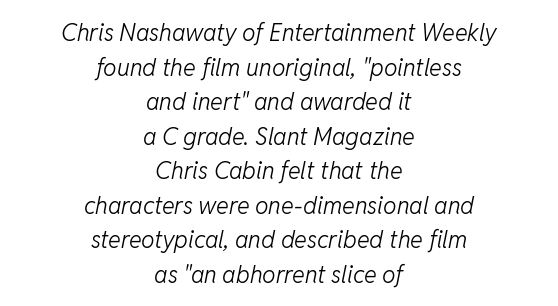
Q: Is the text bold? A: No.
Q: Is the text italic (slanted)? A: Yes, it leans right by about 11 degrees.
Q: Is the text underlined? A: No.
Q: How is the paragraph aligned? A: Centered.
Q: Is the spacing between letters normal or unusually wide? A: Normal.
Q: Is the spacing between lines tight, normal or loose? A: Normal.
